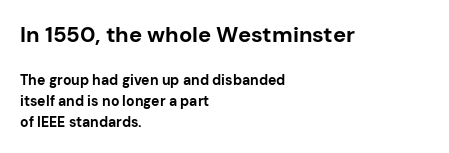
{"italic": "no", "bold": "yes", "underline": "no", "align": "left", "line_spacing": "normal", "line_spacing_ratio": 1.51, "letter_spacing": "normal", "letter_spacing_em": 0.0, "larger_block": "first", "size_ratio": 1.57, "glyph_px": 22}
